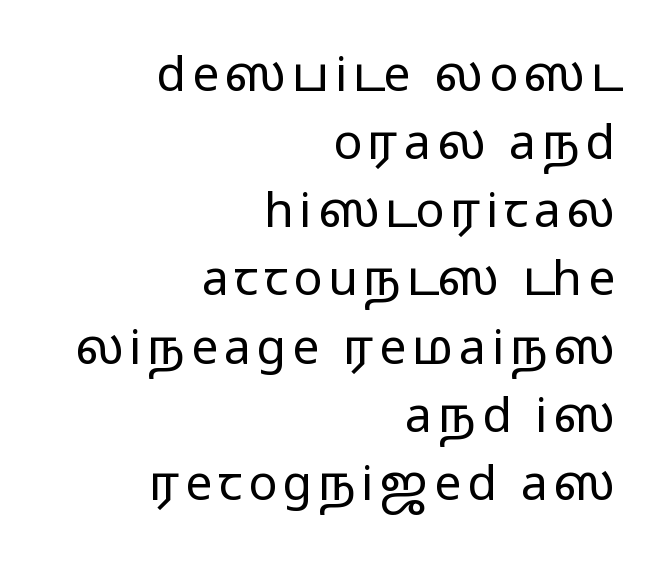
Q: Is the text bold? A: No.
Q: Is the text italic (slanted)? A: No, it is upright.
Q: Is the typeface a serif or a sans-serif typeface? A: Sans-serif.
Q: Is the text underlined? A: No.
Q: How is the paragraph aligned? A: Right-aligned.
Q: Is the spacing between lines tight, normal or loose? A: Normal.
Q: Width (condensed, normal, or wide)? A: Wide.
Q: Stroke contrast? A: Low.
Q: x-height? A: Medium.
Q: Monospaced? A: No.
